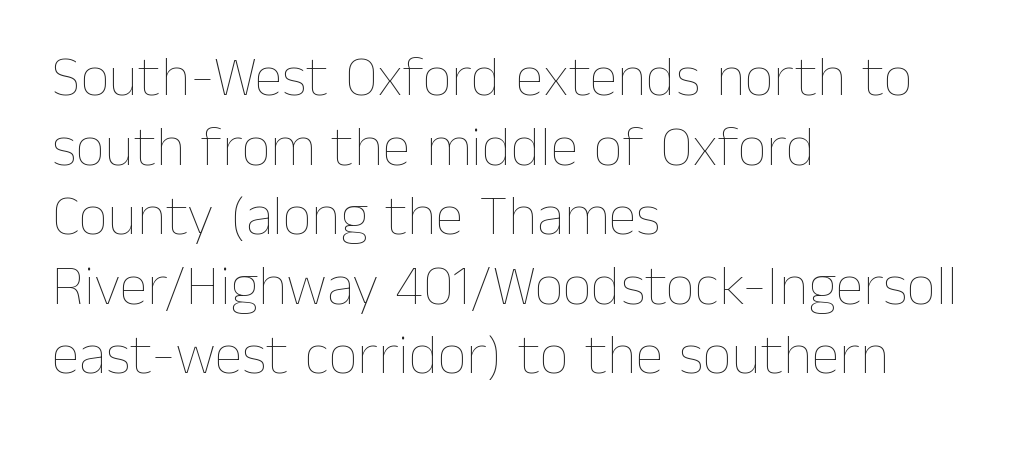
{"italic": "no", "bold": "no", "weight": "thin", "width": "normal", "stroke_contrast": "low", "x_height": "medium", "monospaced": "no", "underline": "no", "align": "left", "line_spacing_ratio": 1.22, "letter_spacing": "normal", "letter_spacing_em": 0.0, "glyph_px": 57}
